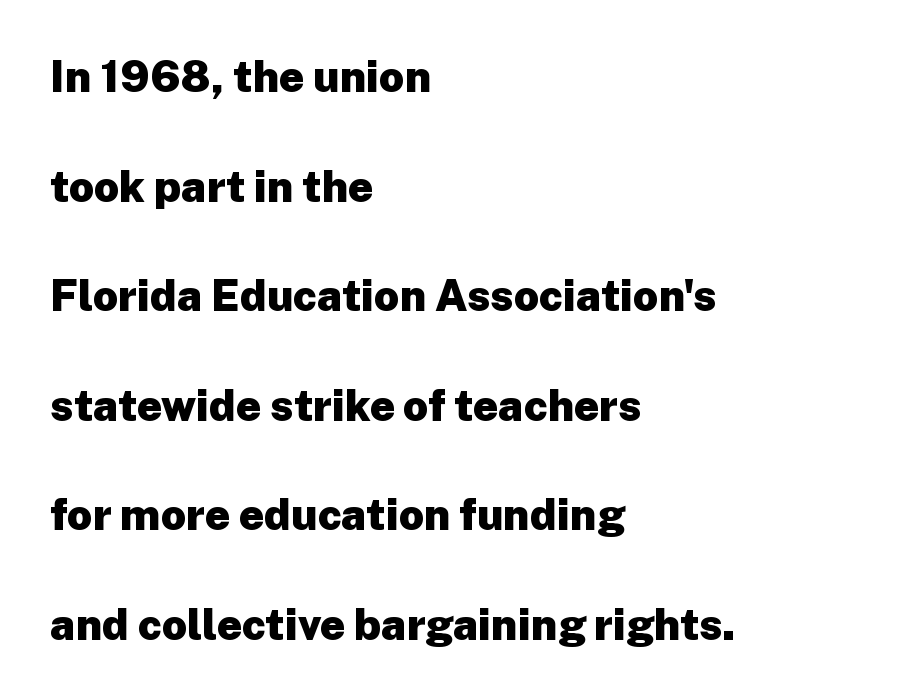
The image shows 44 px heavy sans-serif type, upright; set left-aligned, loose line spacing (2.49x), normal letter spacing, not underlined; low stroke contrast and a medium x-height.
